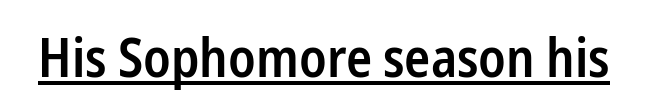
The image shows 54 px semibold, condensed sans-serif type, upright; set normal letter spacing, underlined; low stroke contrast and a medium x-height.
